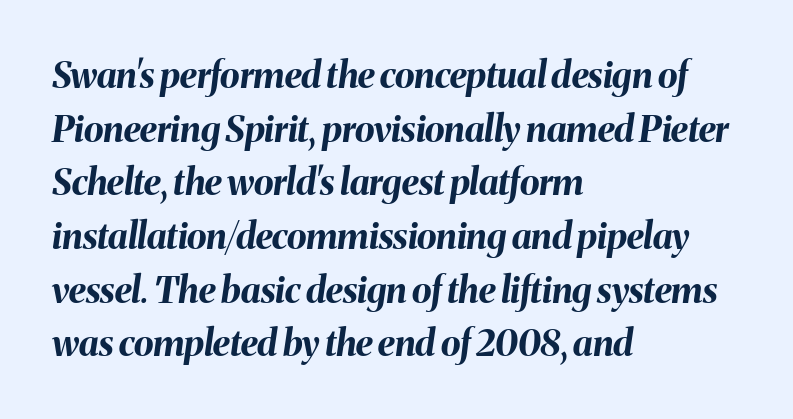
Italic? Definitely — the glyphs are oblique. The strip under each line holds only bare page. All the whitespace from short lines collects on the right. You could not count columns in this text — the font is proportionally spaced. Successive baselines arrive at the customary interval.
